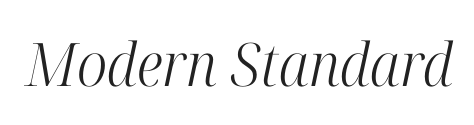
The image shows 60 px light, condensed serif type, italic (leaning right); set normal letter spacing, not underlined; high stroke contrast and a medium x-height.
